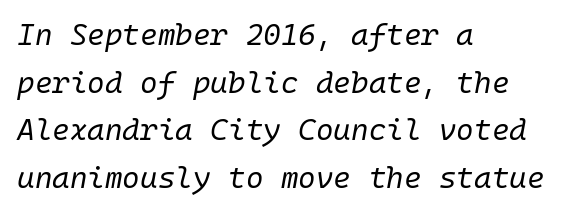
{"italic": "yes", "lean": "right", "slant_degrees": 10, "bold": "no", "weight": "regular", "width": "normal", "stroke_contrast": "low", "x_height": "medium", "underline": "no", "align": "left", "line_spacing": "normal", "line_spacing_ratio": 1.59, "letter_spacing": "normal", "letter_spacing_em": 0.0, "glyph_px": 30}
